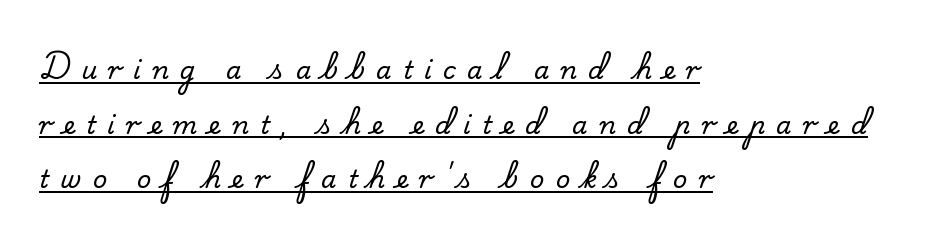
Leftover space on each line is placed entirely after the last word. Tracking value appears strongly positive — letters spread wide. Beneath each row of characters lies a ruled line.
